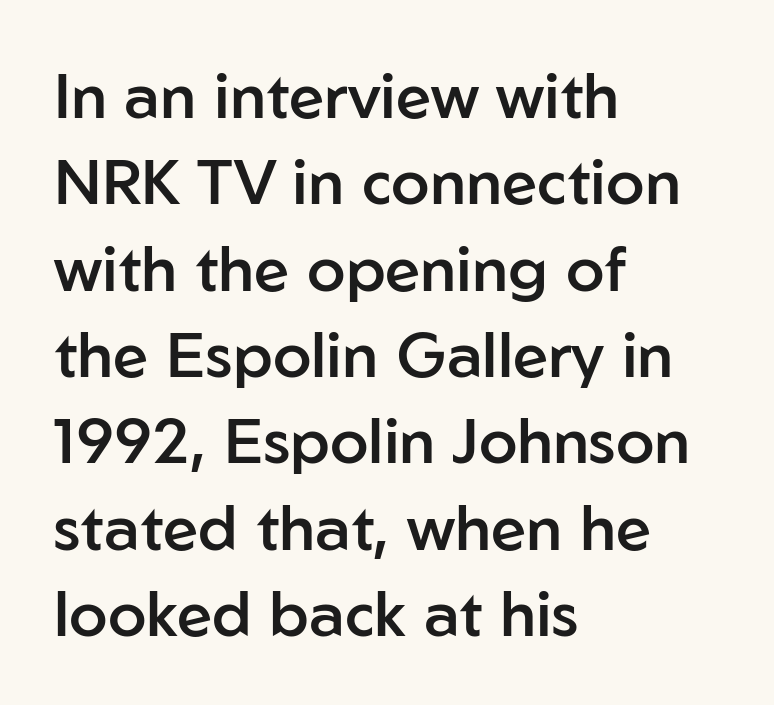
Short and long lines alike share a common starting point at left. Characters remain perfectly vertical along every line. Varying glyph widths throughout — classic text-font behaviour. Anything drawn beneath the words? Only blank space.
